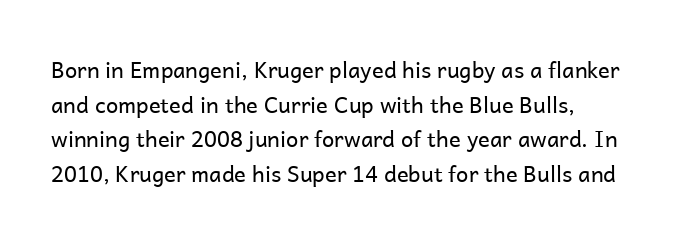
{"italic": "no", "bold": "no", "underline": "no", "align": "left", "line_spacing": "normal", "line_spacing_ratio": 1.57, "letter_spacing": "normal", "letter_spacing_em": 0.0, "glyph_px": 22}
